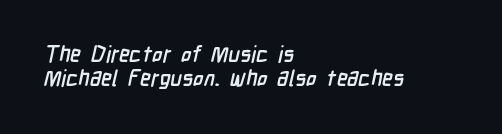
Q: Is the text bold? A: Yes.
Q: Is the text underlined? A: No.
Q: How is the paragraph aligned? A: Left-aligned.
Q: Is the spacing between letters normal or unusually wide? A: Normal.
Q: Is the spacing between lines tight, normal or loose? A: Tight.
